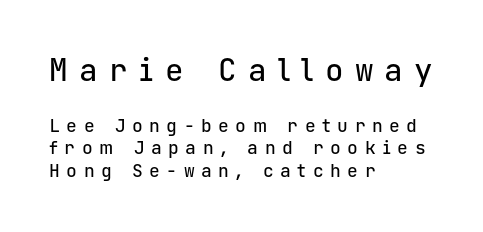
Every character here occupies the same horizontal width, giving the sample a typewriter-like rhythm. Left-aligned paragraph, ragged on the right. The line texture is sparse and dotted thanks to wide tracking. Typographically, this falls in the sans-serif category.
